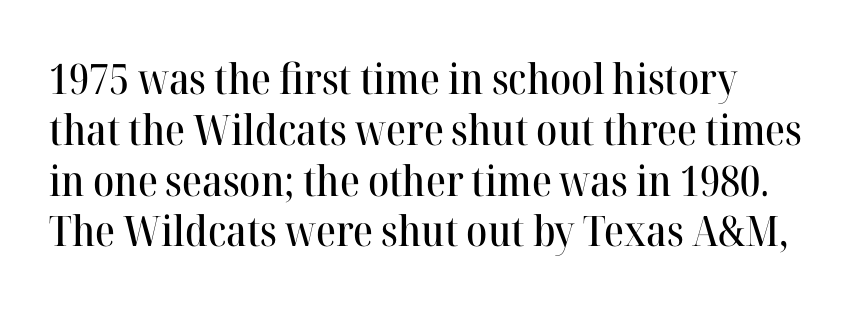
{"serif": "yes", "italic": "no", "width": "normal", "stroke_contrast": "high", "x_height": "medium", "monospaced": "no", "underline": "no", "line_spacing_ratio": 1.21, "letter_spacing": "normal", "letter_spacing_em": 0.0, "glyph_px": 42}
